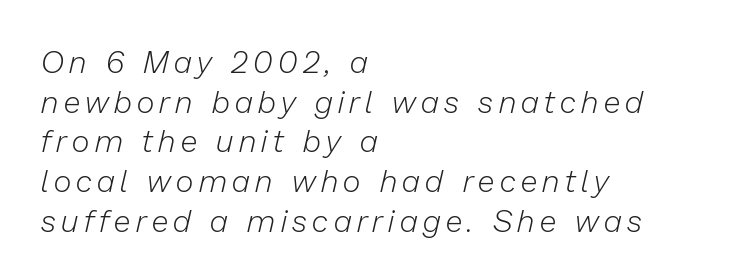
Q: Is the text bold? A: No.
Q: Is the text italic (slanted)? A: Yes, it leans right by about 13 degrees.
Q: Is the text underlined? A: No.
Q: How is the paragraph aligned? A: Left-aligned.
Q: Is the spacing between lines tight, normal or loose? A: Normal.
Q: Width (condensed, normal, or wide)? A: Normal.
Q: Stroke contrast? A: Low.
Q: x-height? A: Medium.
Q: Monospaced? A: No.
